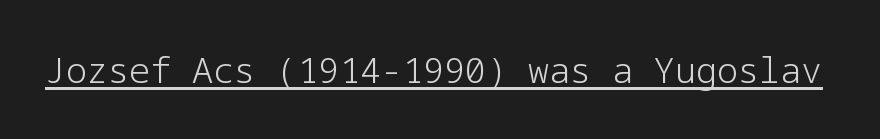
The image shows 35 px light sans-serif type, upright; set normal letter spacing, underlined; low stroke contrast and a medium x-height.
